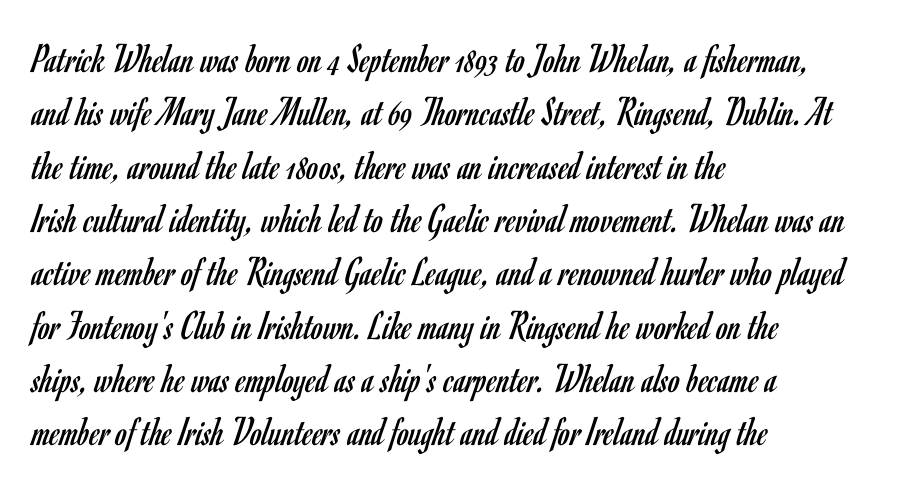
{"serif": "no", "bold": "no", "weight": "regular", "width": "condensed", "stroke_contrast": "low", "x_height": "small", "monospaced": "no", "underline": "no", "align": "left", "line_spacing": "normal", "line_spacing_ratio": 1.27, "letter_spacing": "normal", "letter_spacing_em": 0.0, "glyph_px": 42}
